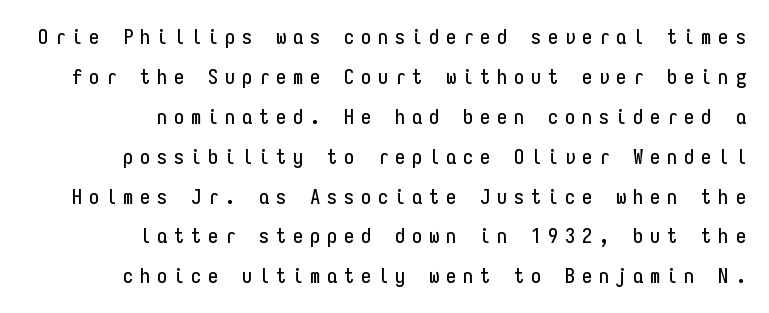
Characters remain perfectly vertical along every line. Is the block centered? No — it sits flush against the right margin. This rendering widens character spacing well past its baseline value. One glance says open: line gaps are wider than usual. The glyphs are unaccompanied by any horizontal stroke below them.
